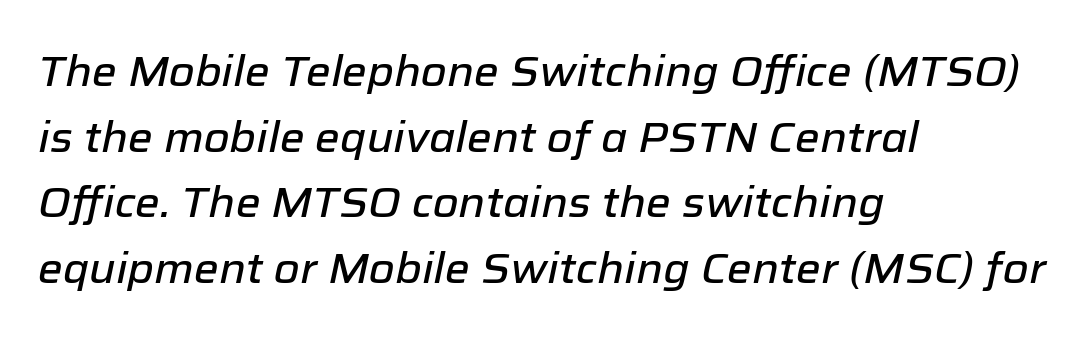
{"italic": "yes", "lean": "right", "slant_degrees": 12, "width": "normal", "stroke_contrast": "low", "x_height": "medium", "monospaced": "no", "underline": "no", "align": "left", "line_spacing": "normal", "line_spacing_ratio": 1.56, "letter_spacing": "normal", "letter_spacing_em": 0.0, "glyph_px": 42}
